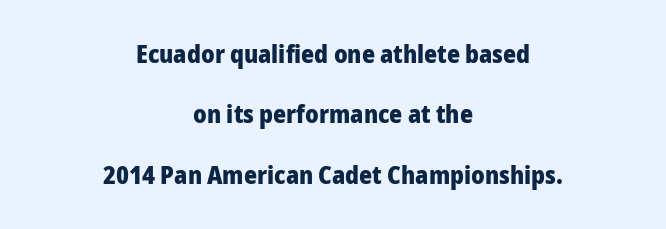
{"italic": "no", "bold": "yes", "underline": "no", "align": "center", "line_spacing": "loose", "line_spacing_ratio": 2.42, "letter_spacing": "normal", "letter_spacing_em": 0.0, "glyph_px": 25}
